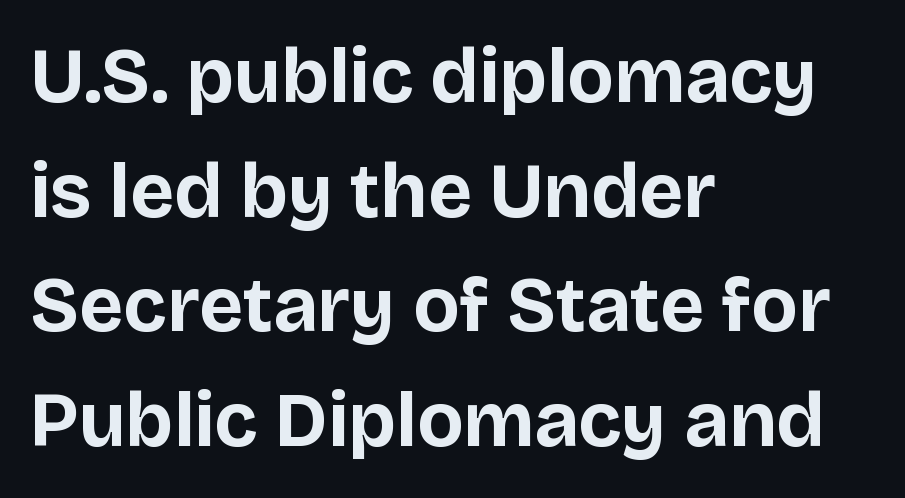
{"serif": "no", "italic": "no", "bold": "yes", "weight": "bold", "width": "normal", "stroke_contrast": "low", "x_height": "large", "monospaced": "no", "underline": "no", "align": "left", "line_spacing": "normal", "line_spacing_ratio": 1.49, "letter_spacing": "normal", "letter_spacing_em": 0.0, "glyph_px": 77}
